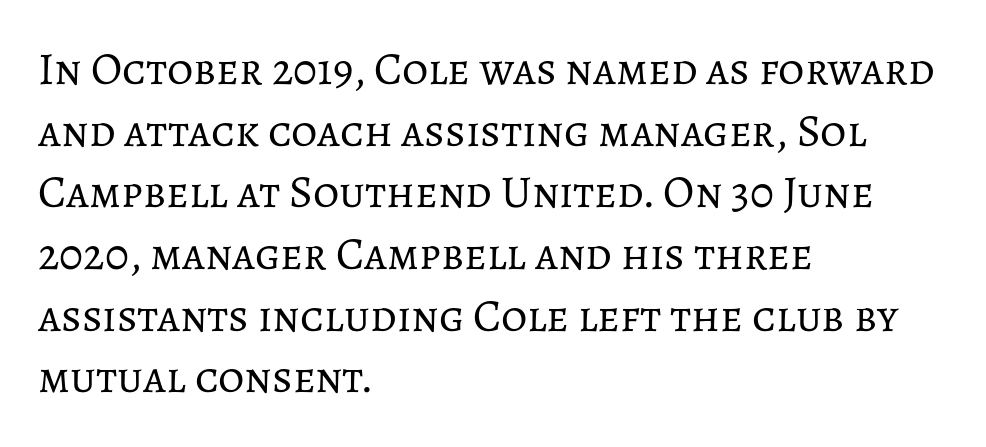
Each row of text sits above clean, open space. Rendered with straight, roman letterforms. Vertical stems look standard width or narrower in stroke. You could not count columns in this text — the font is proportionally spaced. Each line starts at the same left margin while the right side varies. Line spacing here is normal.
